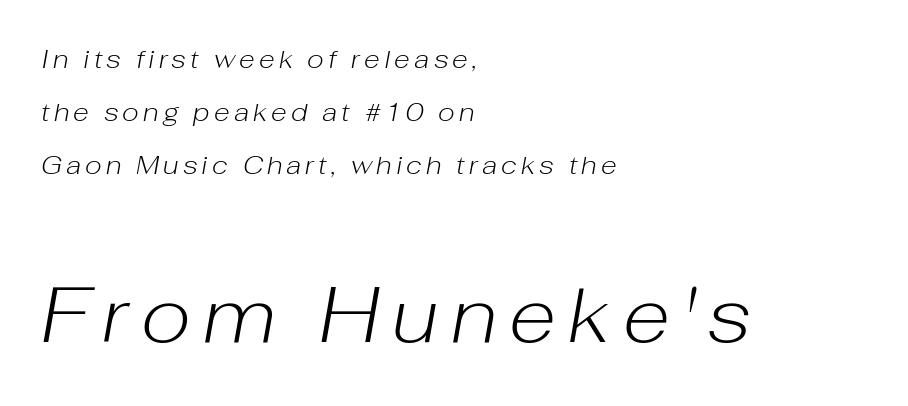
Q: Is the text bold? A: No.
Q: Is the text italic (slanted)? A: Yes, it leans right by about 10 degrees.
Q: Is the text underlined? A: No.
Q: How is the paragraph aligned? A: Left-aligned.
Q: Is the spacing between lines tight, normal or loose? A: Loose.
Q: Which block of text is set in a larger size, the first (top) or the second (bottom)? A: The second (bottom) one.
Q: Width (condensed, normal, or wide)? A: Normal.
Q: Stroke contrast? A: Low.
Q: x-height? A: Medium.
Q: Monospaced? A: No.
